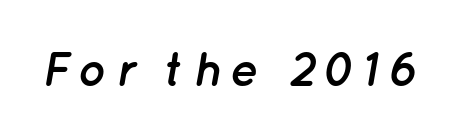
{"italic": "yes", "lean": "right", "slant_degrees": 12, "bold": "yes", "weight": "semibold", "width": "normal", "stroke_contrast": "low", "x_height": "medium", "monospaced": "no", "underline": "no", "glyph_px": 47}
